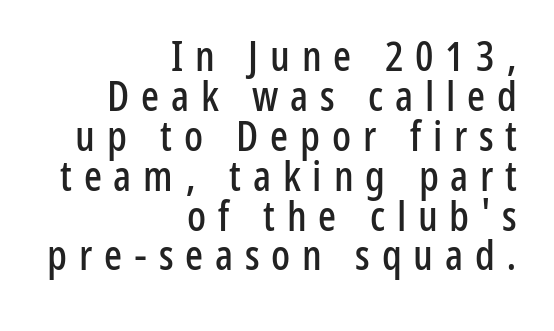
Q: Is the text italic (slanted)? A: No, it is upright.
Q: Is the typeface a serif or a sans-serif typeface? A: Sans-serif.
Q: Is the text underlined? A: No.
Q: How is the paragraph aligned? A: Right-aligned.
Q: Is the spacing between letters normal or unusually wide? A: Unusually wide.
Q: Is the spacing between lines tight, normal or loose? A: Tight.
Q: Width (condensed, normal, or wide)? A: Condensed.
Q: Stroke contrast? A: Low.
Q: x-height? A: Medium.
Q: Monospaced? A: No.
